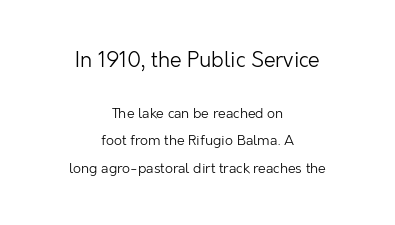
{"italic": "no", "bold": "no", "underline": "no", "align": "center", "line_spacing": "loose", "line_spacing_ratio": 1.96, "letter_spacing": "normal", "letter_spacing_em": 0.0, "larger_block": "first", "size_ratio": 1.5, "glyph_px": 21}
